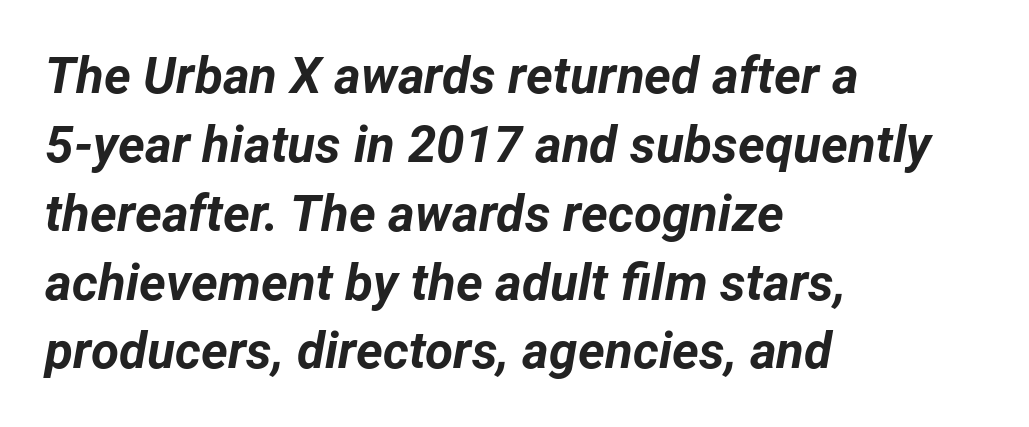
{"italic": "yes", "lean": "right", "slant_degrees": 12, "bold": "yes", "weight": "bold", "width": "normal", "stroke_contrast": "low", "x_height": "medium", "monospaced": "no", "underline": "no", "align": "left", "line_spacing": "normal", "line_spacing_ratio": 1.35, "letter_spacing": "normal", "letter_spacing_em": 0.0, "glyph_px": 51}
